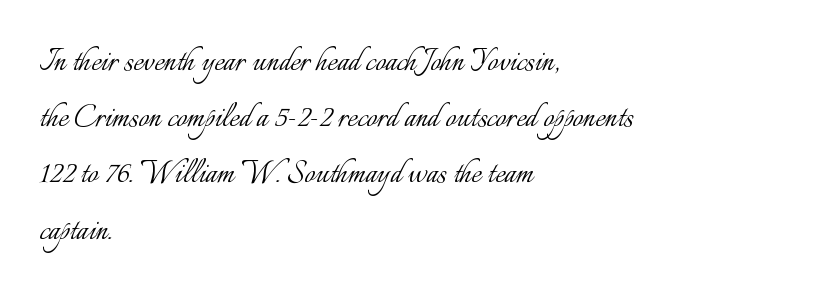
{"bold": "no", "weight": "light", "width": "normal", "stroke_contrast": "low", "x_height": "small", "monospaced": "no", "underline": "no", "align": "left", "line_spacing": "normal", "line_spacing_ratio": 1.48, "letter_spacing": "normal", "letter_spacing_em": 0.0, "glyph_px": 38}
